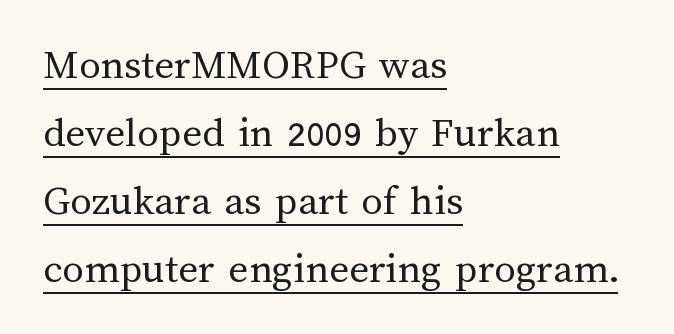
Q: Is the text bold? A: No.
Q: Is the text italic (slanted)? A: No, it is upright.
Q: Is the text underlined? A: Yes.
Q: How is the paragraph aligned? A: Left-aligned.
Q: Is the spacing between letters normal or unusually wide? A: Normal.
Q: Is the spacing between lines tight, normal or loose? A: Normal.
Q: Width (condensed, normal, or wide)? A: Normal.
Q: Stroke contrast? A: Medium.
Q: x-height? A: Medium.
Q: Monospaced? A: No.
